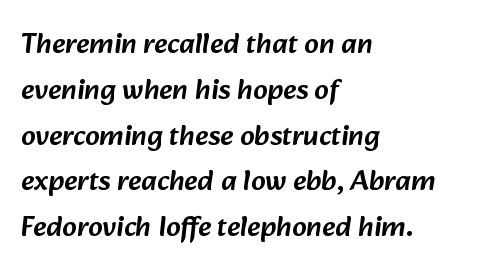
Q: Is the typeface a serif or a sans-serif typeface? A: Sans-serif.
Q: Is the text underlined? A: No.
Q: How is the paragraph aligned? A: Left-aligned.
Q: Is the spacing between letters normal or unusually wide? A: Normal.
Q: Is the spacing between lines tight, normal or loose? A: Normal.
Q: Width (condensed, normal, or wide)? A: Normal.
Q: Stroke contrast? A: Low.
Q: x-height? A: Medium.
Q: Monospaced? A: No.
